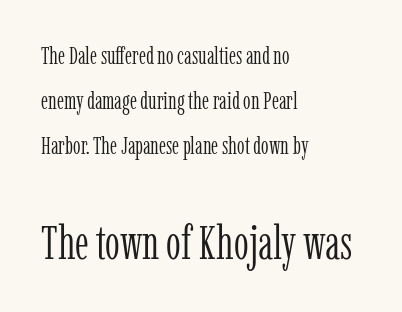
Q: Is the text bold? A: No.
Q: Is the text italic (slanted)? A: No, it is upright.
Q: Is the typeface a serif or a sans-serif typeface? A: Serif.
Q: Is the text underlined? A: No.
Q: How is the paragraph aligned? A: Left-aligned.
Q: Is the spacing between letters normal or unusually wide? A: Normal.
Q: Which block of text is set in a larger size, the first (top) or the second (bottom)? A: The second (bottom) one.
Q: Width (condensed, normal, or wide)? A: Condensed.
Q: Stroke contrast? A: Low.
Q: x-height? A: Medium.
Q: Monospaced? A: No.
